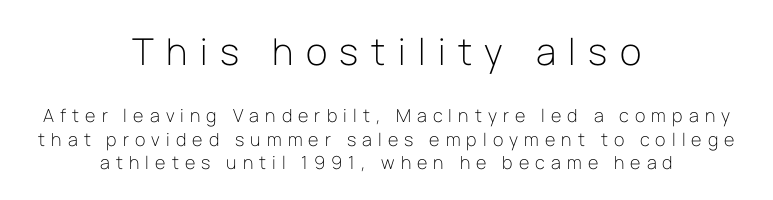
{"serif": "no", "italic": "no", "bold": "no", "weight": "light", "width": "normal", "stroke_contrast": "low", "x_height": "medium", "monospaced": "no", "underline": "no", "align": "center", "line_spacing": "normal", "line_spacing_ratio": 1.29, "letter_spacing": "wide", "letter_spacing_em": 0.34, "larger_block": "first", "size_ratio": 2.06, "glyph_px": 37}
